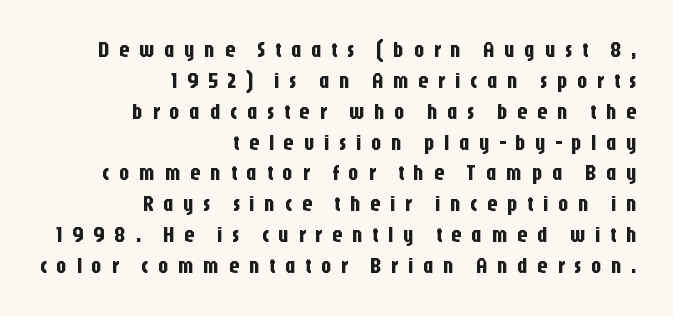
{"italic": "no", "underline": "no", "align": "right", "line_spacing": "normal", "line_spacing_ratio": 1.47, "letter_spacing": "wide", "letter_spacing_em": 0.44, "glyph_px": 21}
